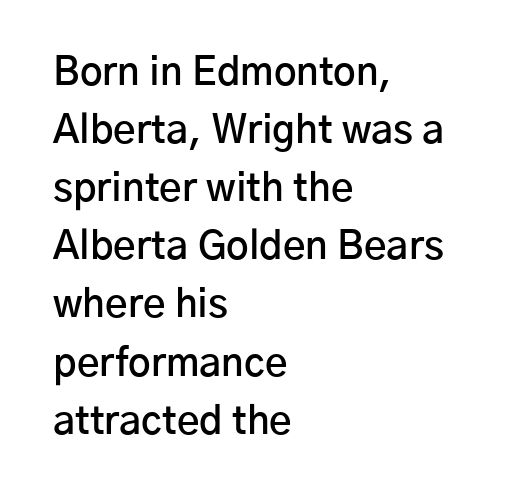
Q: Is the text bold? A: Semi-bold.
Q: Is the text italic (slanted)? A: No, it is upright.
Q: Is the typeface a serif or a sans-serif typeface? A: Sans-serif.
Q: Is the text underlined? A: No.
Q: How is the paragraph aligned? A: Left-aligned.
Q: Is the spacing between letters normal or unusually wide? A: Normal.
Q: Is the spacing between lines tight, normal or loose? A: Normal.
Q: Width (condensed, normal, or wide)? A: Normal.
Q: Stroke contrast? A: Low.
Q: x-height? A: Medium.
Q: Monospaced? A: No.
